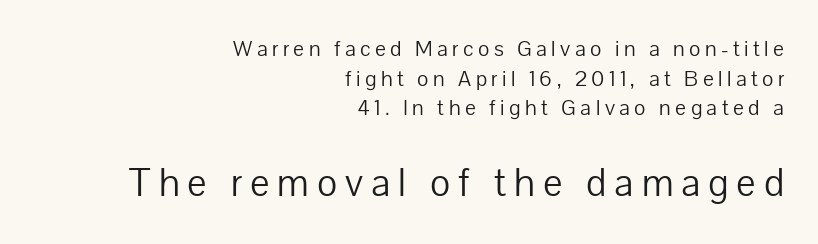
{"serif": "no", "italic": "no", "bold": "no", "weight": "light", "width": "normal", "stroke_contrast": "low", "x_height": "medium", "monospaced": "no", "underline": "no", "align": "right", "line_spacing": "normal", "line_spacing_ratio": 1.29, "larger_block": "second", "size_ratio": 1.78, "glyph_px": 41}
